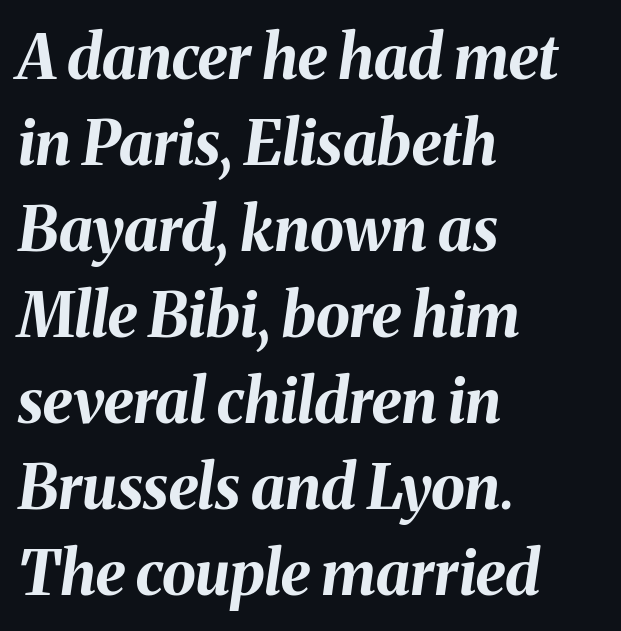
{"italic": "yes", "lean": "right", "slant_degrees": 8, "bold": "yes", "weight": "bold", "width": "normal", "stroke_contrast": "medium", "x_height": "medium", "monospaced": "no", "underline": "no", "align": "left", "line_spacing": "normal", "line_spacing_ratio": 1.41, "letter_spacing": "normal", "letter_spacing_em": 0.0, "glyph_px": 61}
